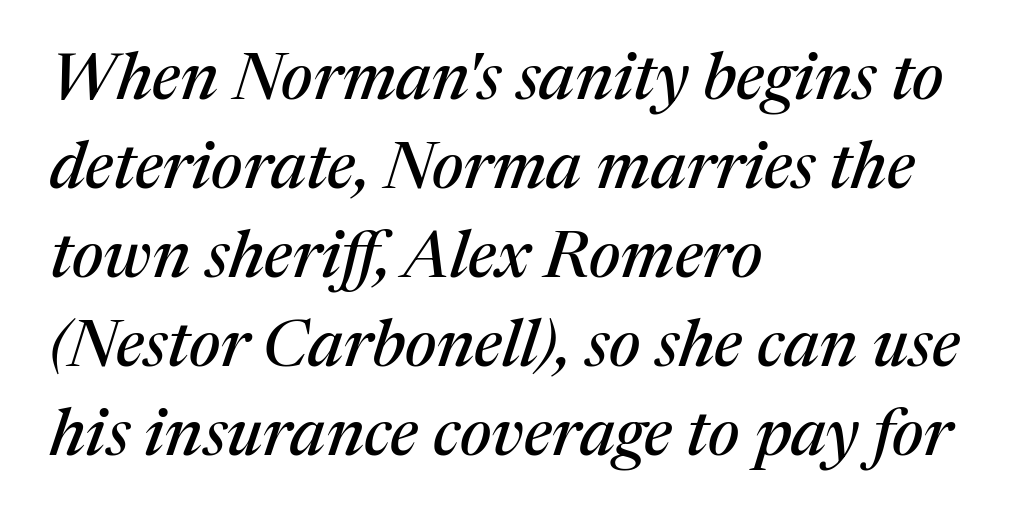
The image shows 66 px serif type, italic (leaning right); set left-aligned, normal line spacing (1.35x), normal letter spacing, not underlined; medium stroke contrast and a medium x-height.
